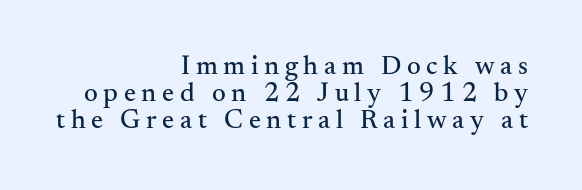
The image shows 27 px text type, upright; set right-aligned, tight line spacing (1.0x), unusually wide letter spacing (+0.21 em), not underlined.
